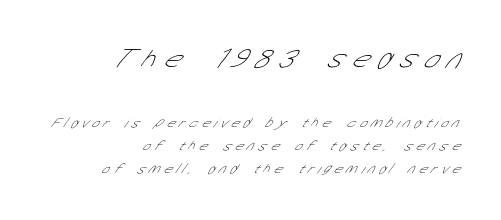
The image shows 29 px thin, condensed sans-serif type; set right-aligned, normal line spacing (1.64x), unusually wide letter spacing (+0.33 em), not underlined; the first (top) block is 2.07x larger; low stroke contrast and a medium x-height.
